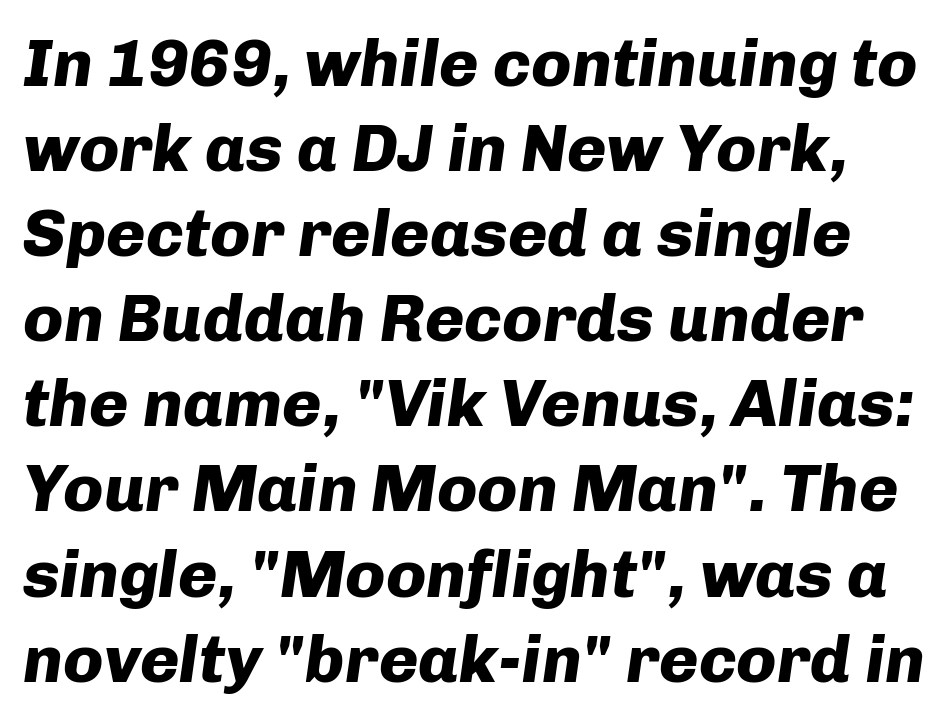
Q: Is the text bold? A: Yes.
Q: Is the text italic (slanted)? A: Yes, it leans right by about 8 degrees.
Q: Is the text underlined? A: No.
Q: Is the spacing between letters normal or unusually wide? A: Normal.
Q: Is the spacing between lines tight, normal or loose? A: Normal.
Q: Width (condensed, normal, or wide)? A: Normal.
Q: Stroke contrast? A: Low.
Q: x-height? A: Medium.
Q: Monospaced? A: No.
